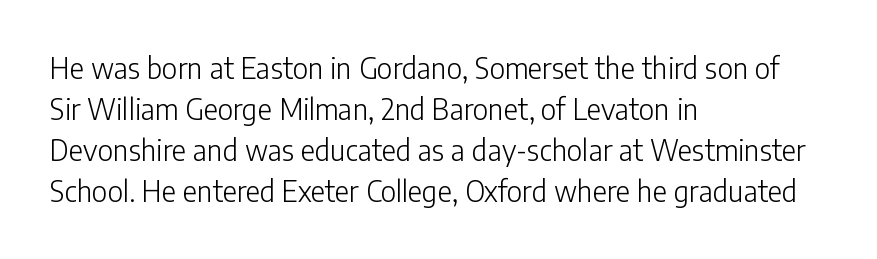
The image shows 28 px light sans-serif type, upright; set left-aligned, normal line spacing (1.46x), normal letter spacing, not underlined; low stroke contrast and a medium x-height.
